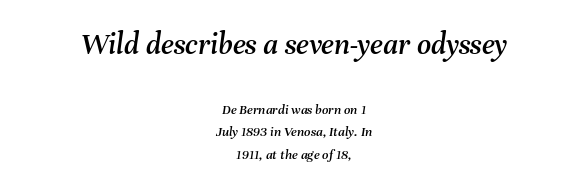
{"italic": "yes", "lean": "right", "slant_degrees": 8, "width": "normal", "stroke_contrast": "medium", "x_height": "medium", "monospaced": "no", "underline": "no", "align": "center", "line_spacing": "normal", "line_spacing_ratio": 1.61, "letter_spacing": "normal", "letter_spacing_em": 0.0, "larger_block": "first", "size_ratio": 2.21, "glyph_px": 31}
